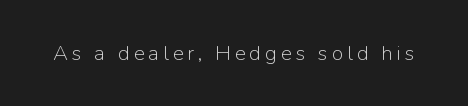
Nope, not italic — everything's standing straight. Weight: regular or lighter. This rendering features lettering with no underline.
